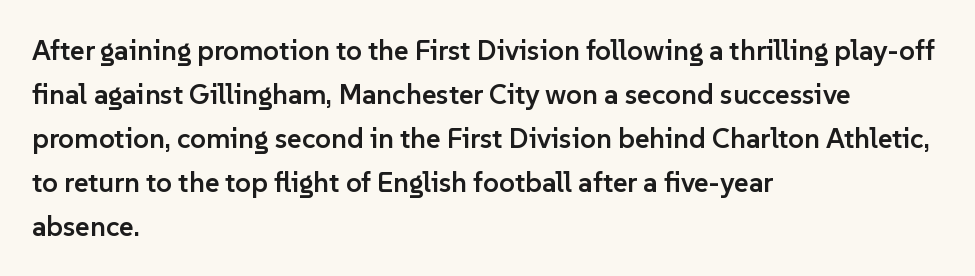
Q: Is the text bold? A: Semi-bold.
Q: Is the text italic (slanted)? A: No, it is upright.
Q: Is the typeface a serif or a sans-serif typeface? A: Sans-serif.
Q: Is the text underlined? A: No.
Q: How is the paragraph aligned? A: Left-aligned.
Q: Is the spacing between letters normal or unusually wide? A: Normal.
Q: Is the spacing between lines tight, normal or loose? A: Normal.
Q: Width (condensed, normal, or wide)? A: Normal.
Q: Stroke contrast? A: Low.
Q: x-height? A: Medium.
Q: Monospaced? A: No.
